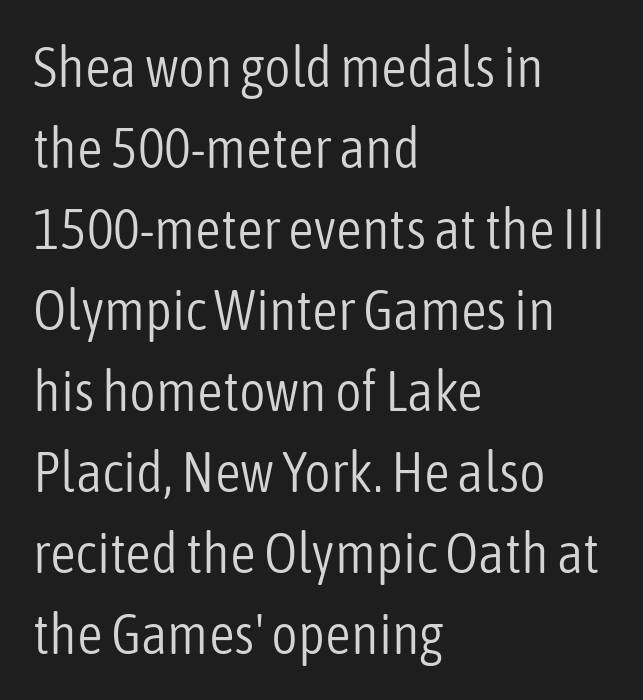
The image shows 57 px light, condensed sans-serif type, upright; set left-aligned, normal line spacing (1.42x), normal letter spacing, not underlined; low stroke contrast and a medium x-height.
